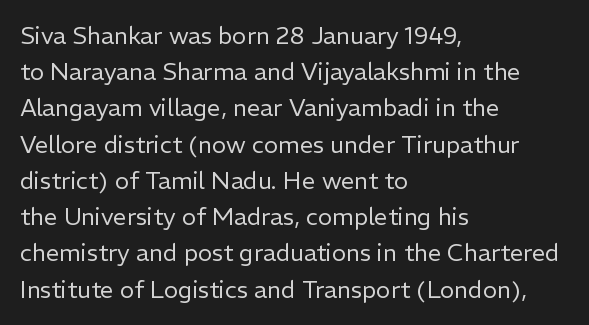
Default kerning and tracking; the words read as compact shapes. Tall strokes in this sample are plumb rather than angled. This rendering uses left alignment, leaving the right contour irregular. Students, observe: this is what conventionally led text looks like. Each stroke keeps to a modest, everyday thickness or less. Honestly, there is no underline to notice here at all.
